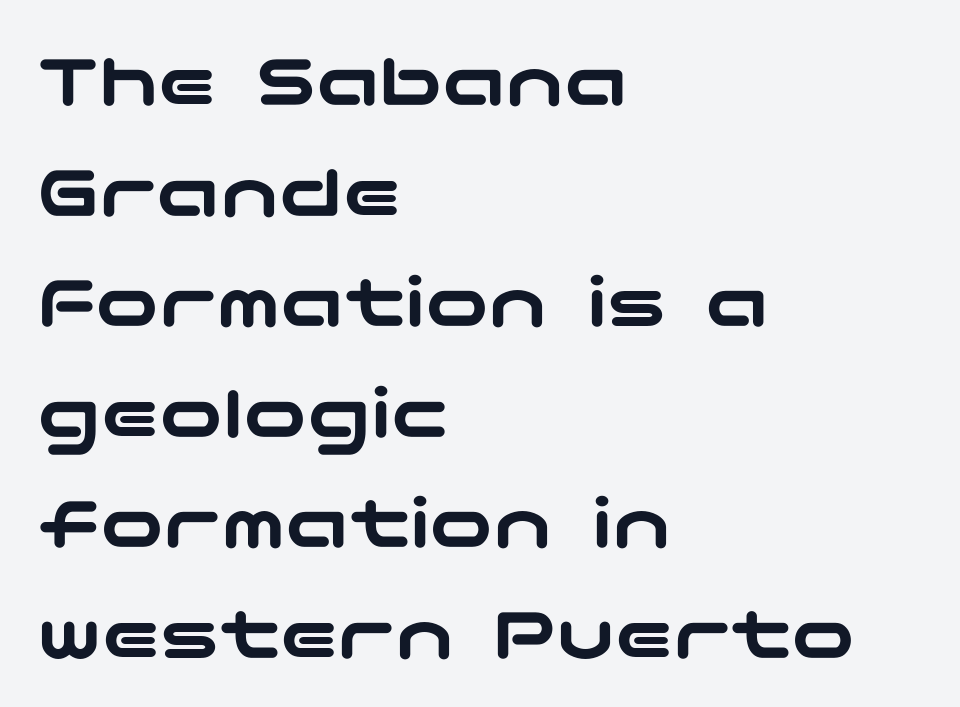
{"serif": "no", "italic": "no", "width": "wide", "stroke_contrast": "low", "x_height": "medium", "underline": "no", "align": "left", "line_spacing": "normal", "line_spacing_ratio": 1.4, "letter_spacing": "normal", "letter_spacing_em": 0.0, "glyph_px": 79}
